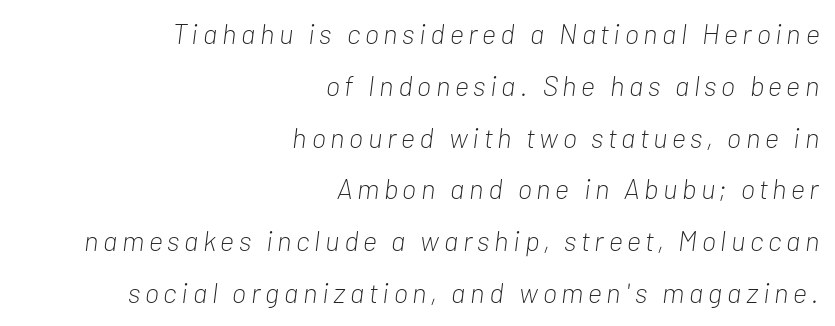
The image shows 28 px light, condensed type, italic (leaning right); set right-aligned, line spacing 1.85x, not underlined; low stroke contrast and a medium x-height.
